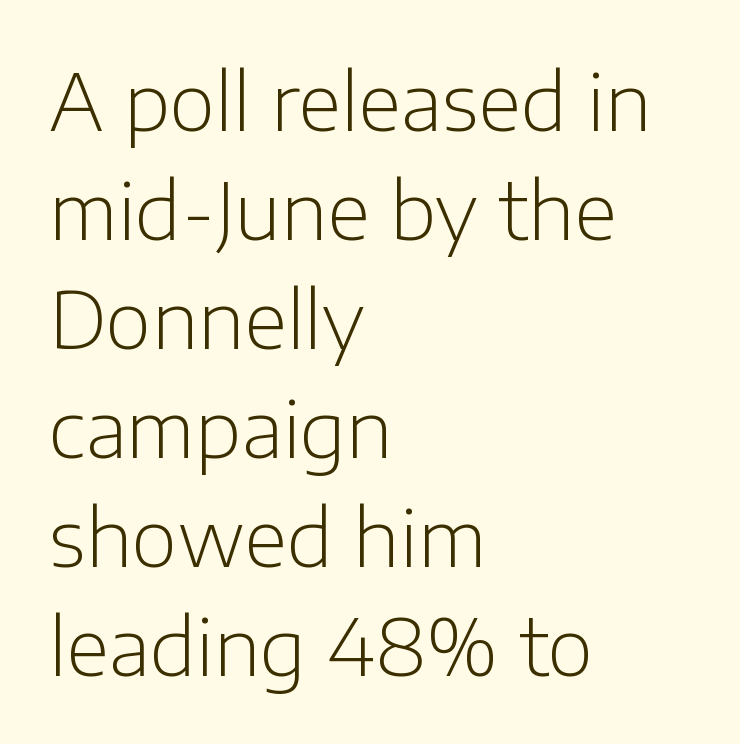
The image shows 79 px light sans-serif type, upright; set left-aligned, normal line spacing (1.38x), normal letter spacing, not underlined; low stroke contrast and a medium x-height.
